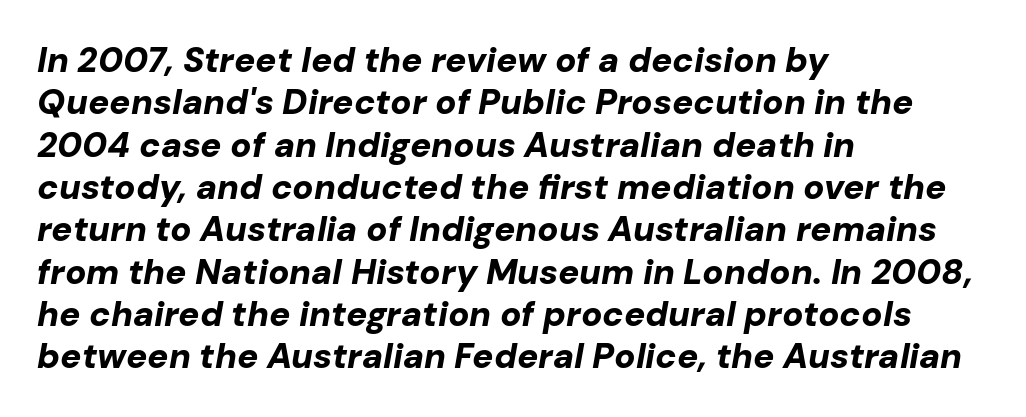
{"italic": "yes", "lean": "right", "slant_degrees": 10, "bold": "yes", "weight": "bold", "width": "normal", "stroke_contrast": "low", "x_height": "medium", "monospaced": "no", "underline": "no", "align": "left", "line_spacing_ratio": 1.21, "letter_spacing": "normal", "letter_spacing_em": 0.0, "glyph_px": 35}
